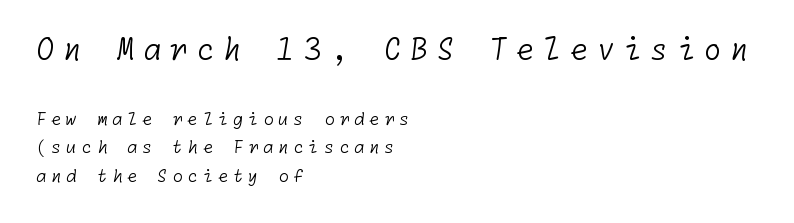
The space between consecutive lines is moderate. The face used here is rendered with a markedly widened letterfit. Horizontal alignment here is leftward, the default for most running prose. The font is comparable to plain body text, perhaps lighter.
